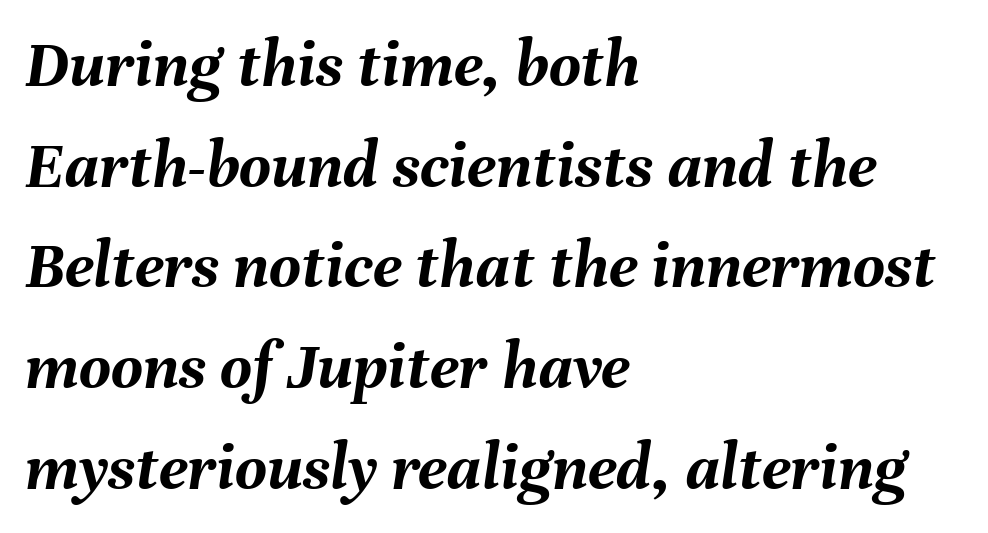
If you measured baseline to baseline, you'd find a middling distance. Notice how the stems are inclined rather than vertical — that's the hallmark of italics. Emphasis by weight is at full strength: bold. Tracking value appears to be zero — textbook default spacing. Any mark beneath the type? The region is blank. These lines stack with their left ends in a neat column.
